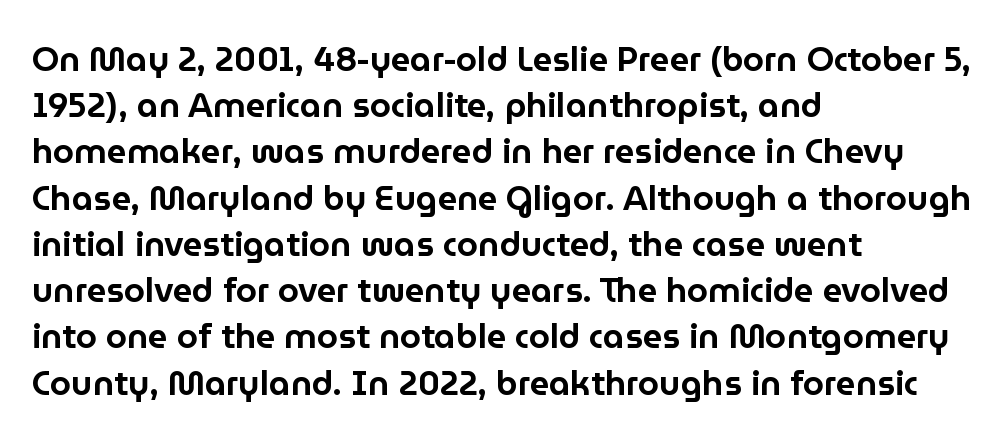
Q: Is the text italic (slanted)? A: No, it is upright.
Q: Is the typeface a serif or a sans-serif typeface? A: Sans-serif.
Q: Is the text underlined? A: No.
Q: How is the paragraph aligned? A: Left-aligned.
Q: Is the spacing between letters normal or unusually wide? A: Normal.
Q: Is the spacing between lines tight, normal or loose? A: Normal.
Q: Width (condensed, normal, or wide)? A: Normal.
Q: Stroke contrast? A: Low.
Q: x-height? A: Medium.
Q: Monospaced? A: No.
